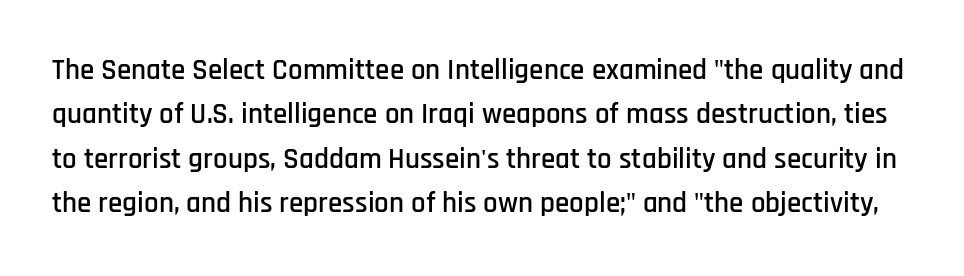
Q: Is the text italic (slanted)? A: No, it is upright.
Q: Is the typeface a serif or a sans-serif typeface? A: Sans-serif.
Q: Is the text underlined? A: No.
Q: Is the spacing between letters normal or unusually wide? A: Normal.
Q: Is the spacing between lines tight, normal or loose? A: Normal.
Q: Width (condensed, normal, or wide)? A: Condensed.
Q: Stroke contrast? A: Low.
Q: x-height? A: Large.
Q: Monospaced? A: No.
